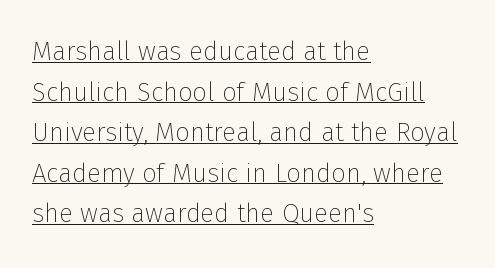
The image shows 26 px text type, upright; set left-aligned, normal line spacing (1.56x), normal letter spacing, underlined.
